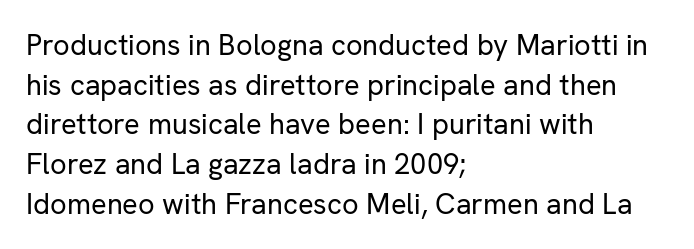
Q: Is the text bold? A: No.
Q: Is the text italic (slanted)? A: No, it is upright.
Q: Is the typeface a serif or a sans-serif typeface? A: Sans-serif.
Q: Is the text underlined? A: No.
Q: How is the paragraph aligned? A: Left-aligned.
Q: Is the spacing between letters normal or unusually wide? A: Normal.
Q: Is the spacing between lines tight, normal or loose? A: Normal.
Q: Width (condensed, normal, or wide)? A: Normal.
Q: Stroke contrast? A: Low.
Q: x-height? A: Medium.
Q: Monospaced? A: No.
